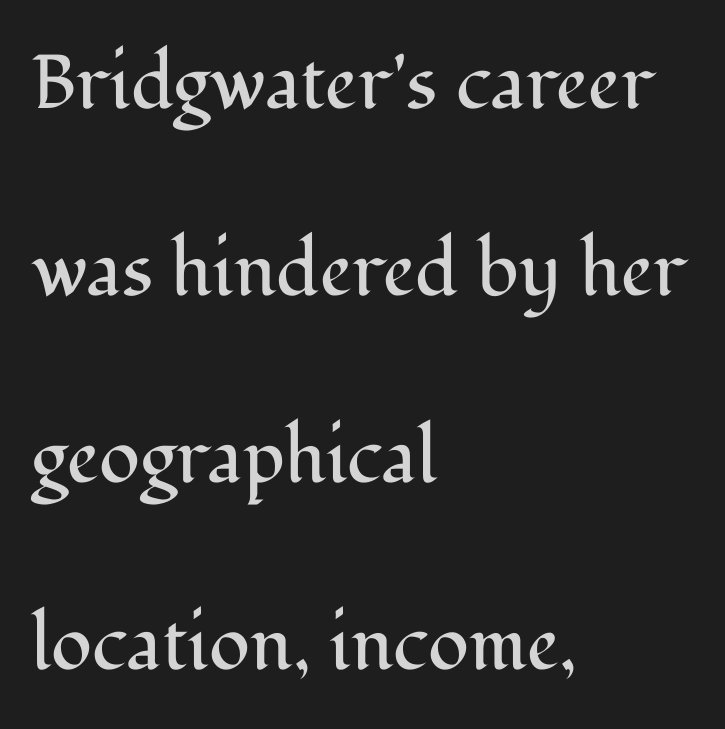
{"serif": "yes", "italic": "no", "bold": "no", "weight": "regular", "width": "normal", "stroke_contrast": "medium", "x_height": "medium", "monospaced": "no", "underline": "no", "align": "left", "line_spacing": "loose", "line_spacing_ratio": 2.46, "letter_spacing": "normal", "letter_spacing_em": 0.0, "glyph_px": 76}
